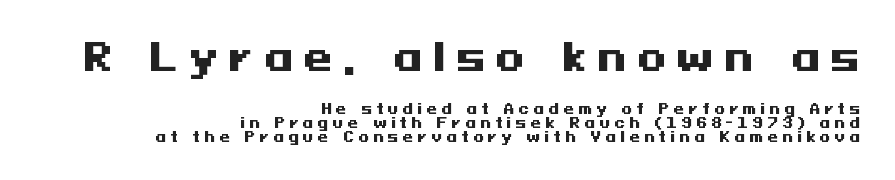
Q: Is the text bold? A: Yes.
Q: Is the text italic (slanted)? A: No, it is upright.
Q: Is the typeface a serif or a sans-serif typeface? A: Sans-serif.
Q: Is the text underlined? A: No.
Q: How is the paragraph aligned? A: Right-aligned.
Q: Is the spacing between letters normal or unusually wide? A: Unusually wide.
Q: Is the spacing between lines tight, normal or loose? A: Tight.
Q: Which block of text is set in a larger size, the first (top) or the second (bottom)? A: The first (top) one.
Q: Width (condensed, normal, or wide)? A: Wide.
Q: Stroke contrast? A: Medium.
Q: x-height? A: Medium.
